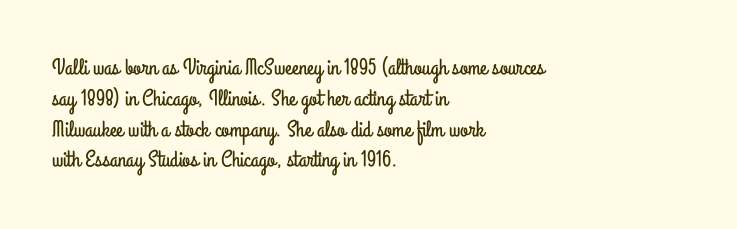
{"italic": "no", "underline": "no", "align": "left", "line_spacing": "normal", "line_spacing_ratio": 1.34, "letter_spacing": "normal", "letter_spacing_em": 0.0, "glyph_px": 23}
